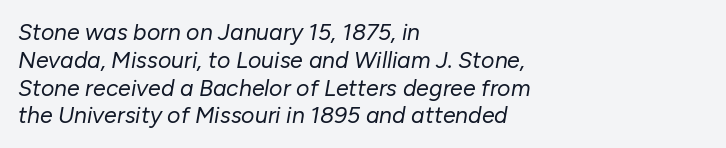
Standard letterfit; no display-style spreading of the glyphs. Italic: yes, the glyphs are oblique. Alignment: flush left. Is this a heavy cut? Hardly; it is regular or lighter.
